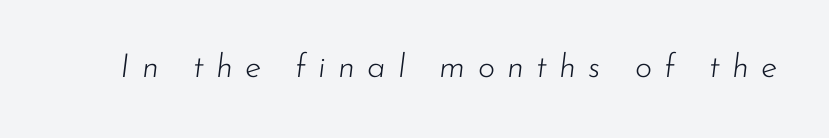
A light-to-regular cut is what we see here. Emphasis-style slanted type is in use. Any mark beneath the type? The region is blank. The face used here is rendered with a markedly widened letterfit. Each letter keeps its own natural width here, so spacing adapts to shape.
